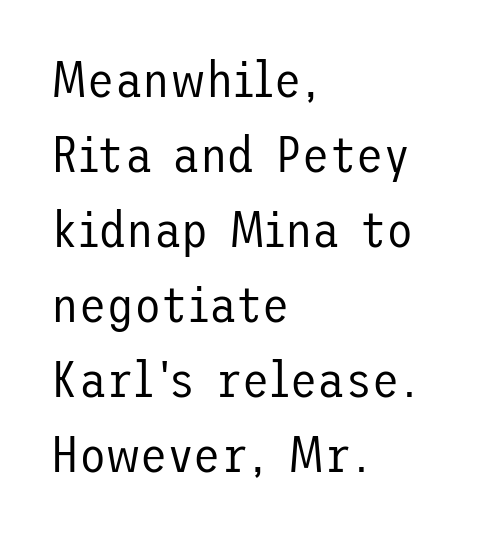
Q: Is the text bold? A: No.
Q: Is the text italic (slanted)? A: No, it is upright.
Q: Is the typeface a serif or a sans-serif typeface? A: Sans-serif.
Q: Is the text underlined? A: No.
Q: How is the paragraph aligned? A: Left-aligned.
Q: Is the spacing between letters normal or unusually wide? A: Normal.
Q: Is the spacing between lines tight, normal or loose? A: Normal.
Q: Width (condensed, normal, or wide)? A: Normal.
Q: Stroke contrast? A: Low.
Q: x-height? A: Medium.
